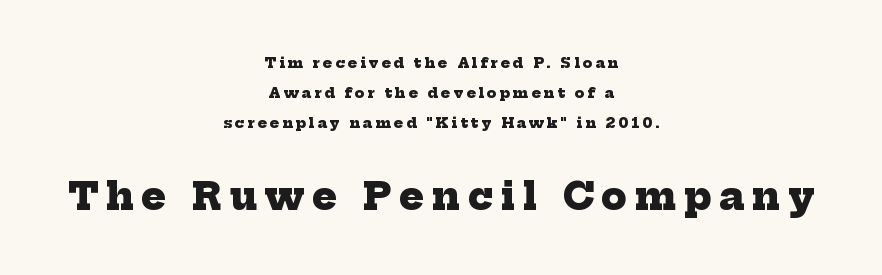
Q: Is the text bold? A: Yes.
Q: Is the typeface a serif or a sans-serif typeface? A: Serif.
Q: Is the text underlined? A: No.
Q: How is the paragraph aligned? A: Centered.
Q: Is the spacing between letters normal or unusually wide? A: Unusually wide.
Q: Is the spacing between lines tight, normal or loose? A: Loose.
Q: Which block of text is set in a larger size, the first (top) or the second (bottom)? A: The second (bottom) one.
Q: Width (condensed, normal, or wide)? A: Normal.
Q: Stroke contrast? A: Low.
Q: x-height? A: Medium.
Q: Monospaced? A: No.
